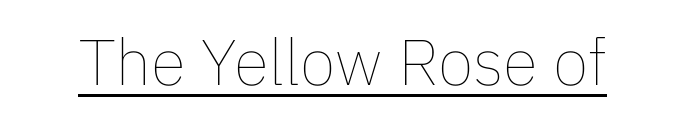
The image shows 65 px thin type, upright; set normal letter spacing, underlined; low stroke contrast and a medium x-height.
